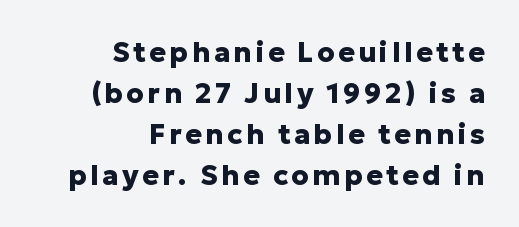
{"serif": "no", "italic": "no", "bold": "yes", "weight": "heavy", "width": "normal", "stroke_contrast": "low", "x_height": "medium", "monospaced": "no", "underline": "no", "align": "right", "line_spacing": "normal", "line_spacing_ratio": 1.46, "glyph_px": 28}
